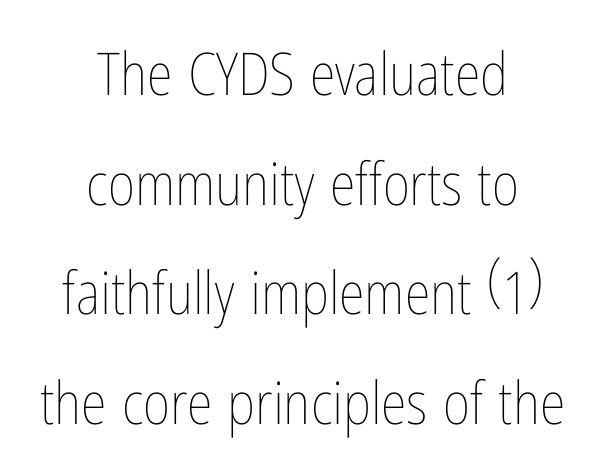
The image shows 59 px thin, condensed type, upright; set centered, line spacing 1.86x, normal letter spacing, not underlined; low stroke contrast and a medium x-height.
